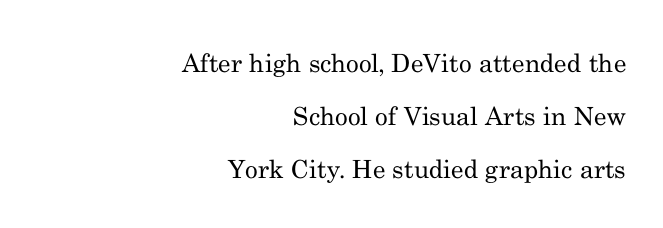
{"italic": "no", "bold": "no", "underline": "no", "align": "right", "line_spacing": "loose", "line_spacing_ratio": 2.12, "letter_spacing": "normal", "letter_spacing_em": 0.0, "glyph_px": 25}
